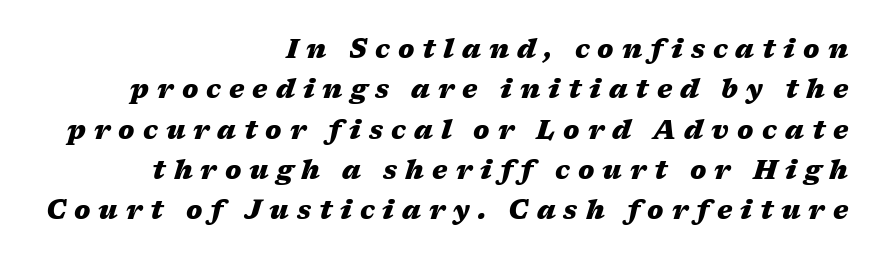
{"italic": "yes", "lean": "right", "slant_degrees": 17, "bold": "yes", "underline": "no", "align": "right", "line_spacing": "normal", "line_spacing_ratio": 1.55, "letter_spacing": "wide", "letter_spacing_em": 0.31, "glyph_px": 26}
